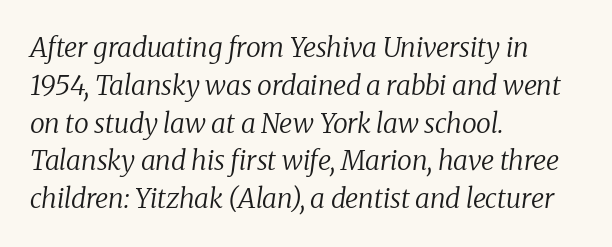
Q: Is the text bold? A: No.
Q: Is the text italic (slanted)? A: Yes, it leans right by about 8 degrees.
Q: Is the text underlined? A: No.
Q: How is the paragraph aligned? A: Left-aligned.
Q: Is the spacing between letters normal or unusually wide? A: Normal.
Q: Is the spacing between lines tight, normal or loose? A: Normal.
